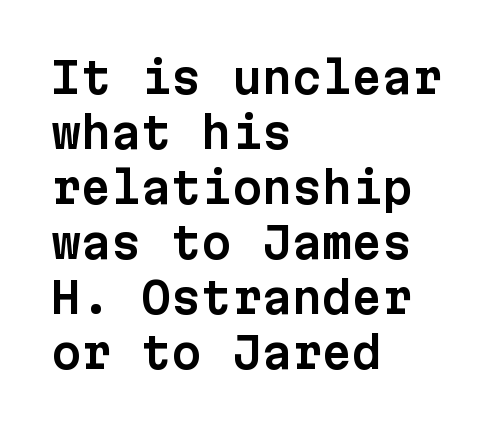
{"serif": "no", "italic": "no", "width": "normal", "stroke_contrast": "low", "x_height": "medium", "monospaced": "yes", "underline": "no", "align": "left", "line_spacing": "normal", "line_spacing_ratio": 1.28, "letter_spacing": "normal", "letter_spacing_em": 0.0, "glyph_px": 43}
